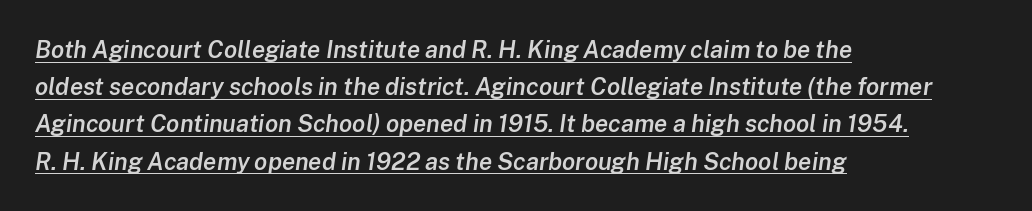
Q: Is the text bold? A: Semi-bold.
Q: Is the text italic (slanted)? A: Yes, it leans right by about 8 degrees.
Q: Is the text underlined? A: Yes.
Q: How is the paragraph aligned? A: Left-aligned.
Q: Is the spacing between letters normal or unusually wide? A: Normal.
Q: Is the spacing between lines tight, normal or loose? A: Normal.
